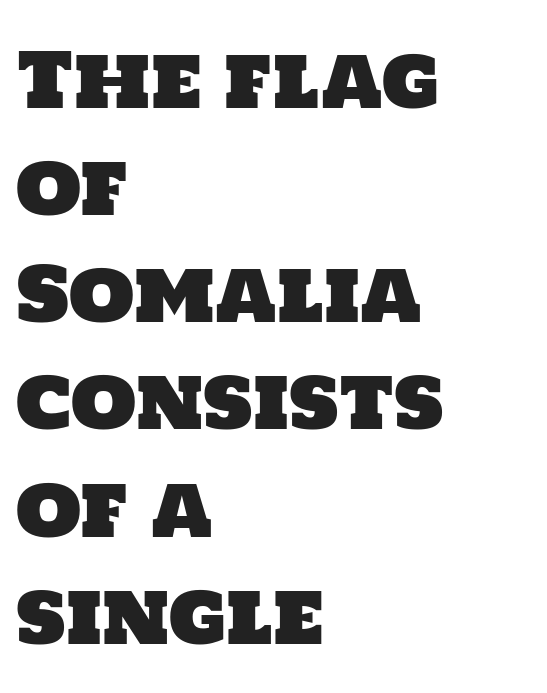
Q: Is the typeface a serif or a sans-serif typeface? A: Sans-serif.
Q: Is the text underlined? A: No.
Q: How is the paragraph aligned? A: Left-aligned.
Q: Is the spacing between letters normal or unusually wide? A: Normal.
Q: Is the spacing between lines tight, normal or loose? A: Normal.
Q: Width (condensed, normal, or wide)? A: Normal.
Q: Stroke contrast? A: Low.
Q: x-height? A: Large.
Q: Monospaced? A: No.
